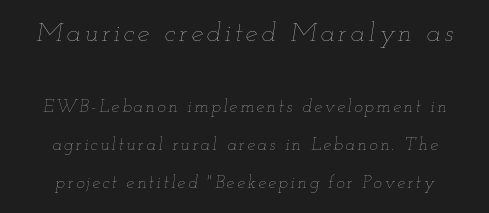
The image shows 27 px text type, italic (leaning right); set loose line spacing (2.1x), not underlined; the first (top) block is 1.5x larger.
